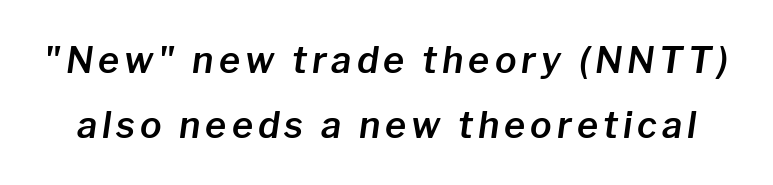
{"italic": "yes", "lean": "right", "slant_degrees": 8, "width": "normal", "stroke_contrast": "low", "x_height": "medium", "monospaced": "no", "underline": "no", "line_spacing_ratio": 1.8, "glyph_px": 36}
